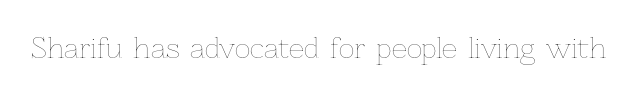
The image shows 27 px text type, upright; set normal letter spacing, not underlined.
